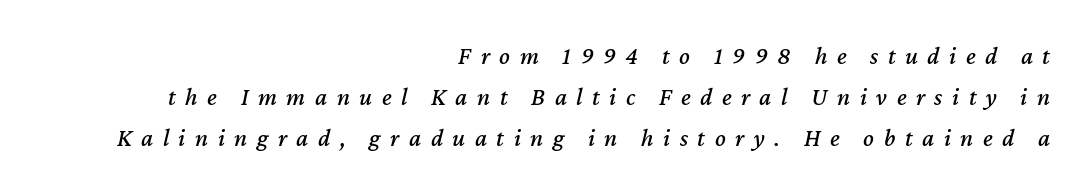
{"italic": "yes", "lean": "right", "slant_degrees": 12, "underline": "no", "align": "right", "line_spacing": "normal", "line_spacing_ratio": 1.64, "letter_spacing": "wide", "letter_spacing_em": 0.38, "glyph_px": 25}
